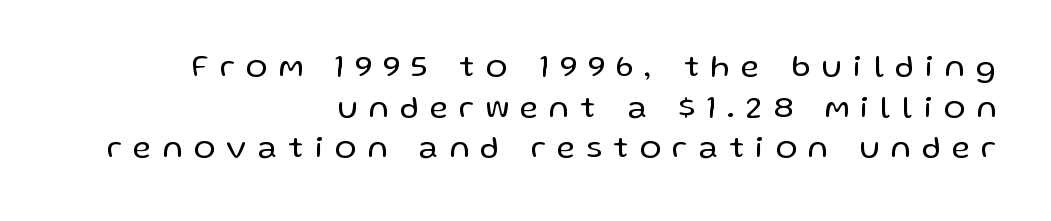
Q: Is the text bold? A: No.
Q: Is the text italic (slanted)? A: No, it is upright.
Q: Is the typeface a serif or a sans-serif typeface? A: Sans-serif.
Q: Is the text underlined? A: No.
Q: How is the paragraph aligned? A: Right-aligned.
Q: Is the spacing between letters normal or unusually wide? A: Unusually wide.
Q: Is the spacing between lines tight, normal or loose? A: Normal.
Q: Width (condensed, normal, or wide)? A: Normal.
Q: Stroke contrast? A: Low.
Q: x-height? A: Medium.
Q: Monospaced? A: No.
